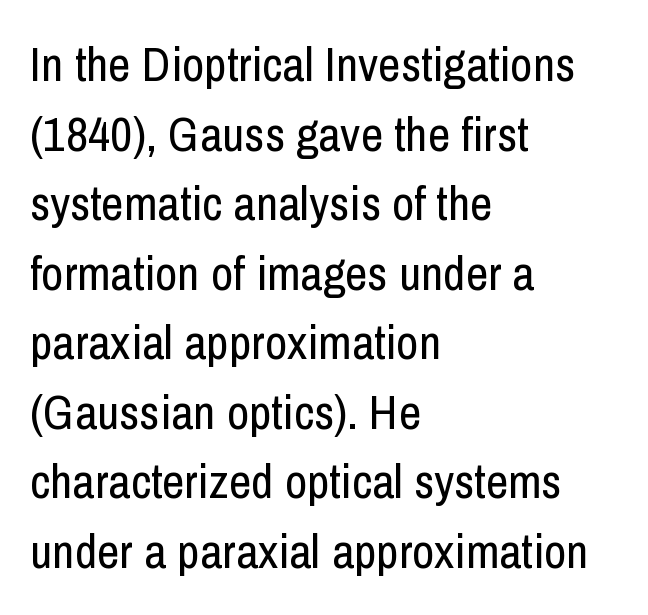
If you measured baseline to baseline, you'd find a middling distance. This is roman type, the default non-slanted kind. Are there feet on the stems? There aren't — it's a sans. These lines stack with their left ends in a neat column. The specimen omits any rule beneath the text block's lines.
